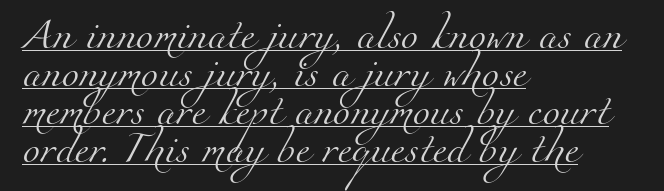
Q: Is the text bold? A: No.
Q: Is the typeface a serif or a sans-serif typeface? A: Serif.
Q: Is the text underlined? A: Yes.
Q: How is the paragraph aligned? A: Left-aligned.
Q: Is the spacing between letters normal or unusually wide? A: Normal.
Q: Width (condensed, normal, or wide)? A: Normal.
Q: Stroke contrast? A: Medium.
Q: x-height? A: Small.
Q: Monospaced? A: No.
